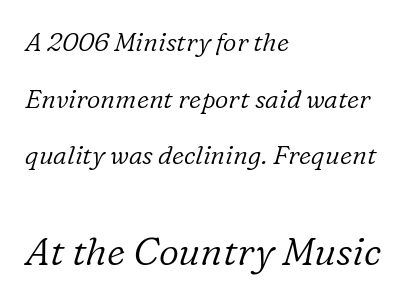
Q: Is the text bold? A: No.
Q: Is the text italic (slanted)? A: Yes, it leans right by about 16 degrees.
Q: Is the typeface a serif or a sans-serif typeface? A: Serif.
Q: Is the text underlined? A: No.
Q: How is the paragraph aligned? A: Left-aligned.
Q: Is the spacing between letters normal or unusually wide? A: Normal.
Q: Is the spacing between lines tight, normal or loose? A: Loose.
Q: Which block of text is set in a larger size, the first (top) or the second (bottom)? A: The second (bottom) one.
Q: Width (condensed, normal, or wide)? A: Normal.
Q: Stroke contrast? A: Low.
Q: x-height? A: Medium.
Q: Monospaced? A: No.
